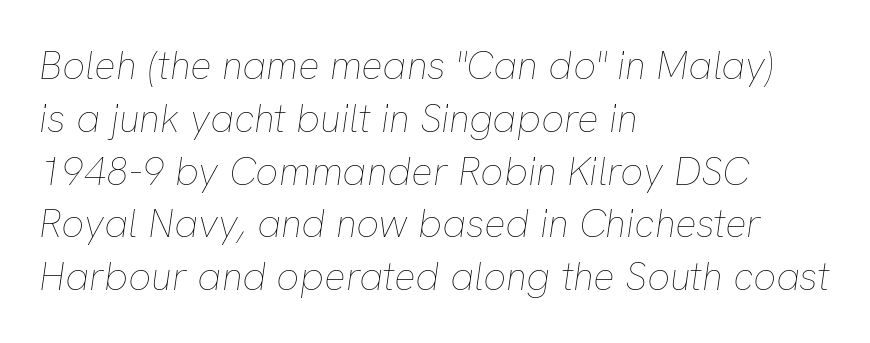
The image shows 40 px thin type, italic (leaning right); set left-aligned, normal line spacing (1.32x), normal letter spacing, not underlined; low stroke contrast and a medium x-height.
